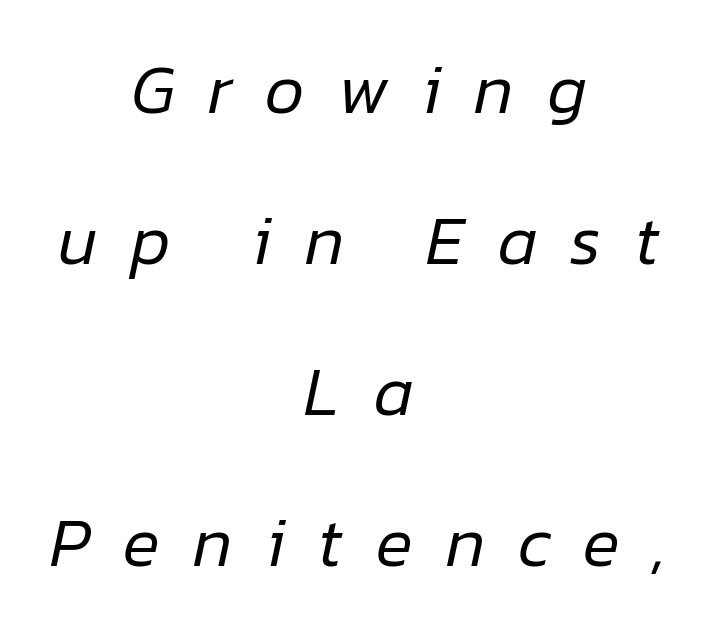
{"italic": "yes", "lean": "right", "slant_degrees": 12, "bold": "no", "weight": "regular", "width": "normal", "stroke_contrast": "low", "x_height": "medium", "monospaced": "no", "underline": "no", "align": "center", "line_spacing": "loose", "line_spacing_ratio": 2.19, "letter_spacing": "wide", "letter_spacing_em": 0.48, "glyph_px": 69}
